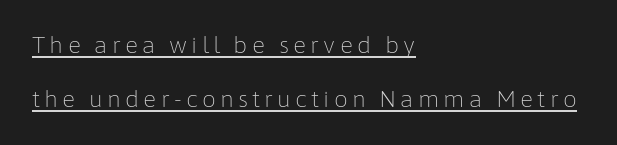
You can see a thin bar hugging the bottom of the glyphs. Weight: regular or lighter. This sample trades compactness for vertical openness between lines. Italic? Not at all — the glyphs are vertical. Layout note: lines flush left.
